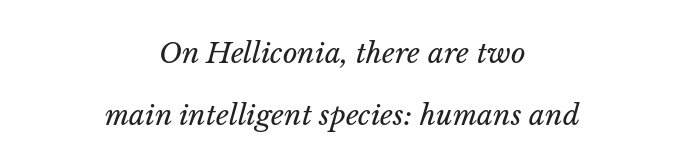
{"italic": "yes", "lean": "right", "slant_degrees": 14, "bold": "no", "weight": "regular", "width": "normal", "stroke_contrast": "low", "x_height": "medium", "monospaced": "no", "underline": "no", "align": "center", "line_spacing": "loose", "line_spacing_ratio": 2.21, "letter_spacing": "normal", "letter_spacing_em": 0.0, "glyph_px": 28}
